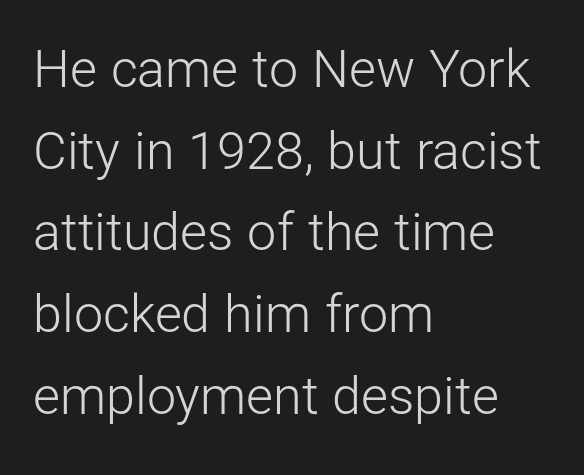
The image shows 52 px light sans-serif type, upright; set left-aligned, normal line spacing (1.57x), normal letter spacing, not underlined; low stroke contrast and a medium x-height.
